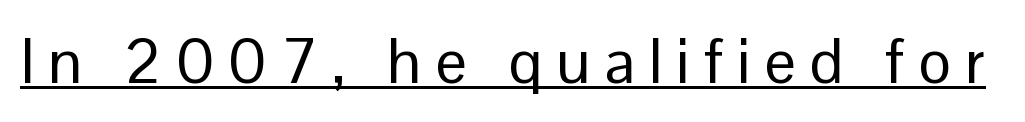
{"serif": "no", "italic": "no", "bold": "no", "weight": "regular", "width": "normal", "stroke_contrast": "low", "x_height": "medium", "monospaced": "no", "underline": "yes", "letter_spacing": "wide", "letter_spacing_em": 0.22, "glyph_px": 63}
